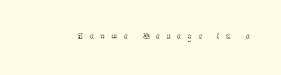
Q: Is the text bold? A: No.
Q: Is the text italic (slanted)? A: No, it is upright.
Q: Is the text underlined? A: No.
Q: Is the spacing between letters normal or unusually wide? A: Unusually wide.
